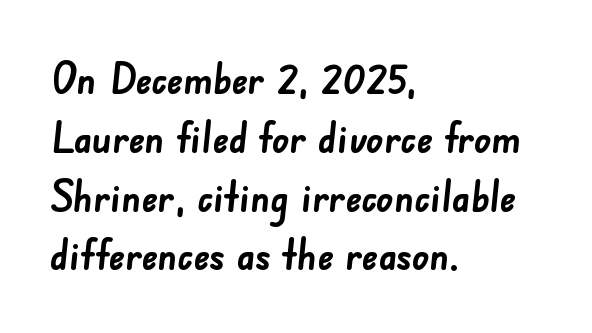
{"serif": "no", "bold": "yes", "weight": "semibold", "width": "normal", "stroke_contrast": "low", "x_height": "small", "monospaced": "no", "underline": "no", "align": "left", "line_spacing": "normal", "line_spacing_ratio": 1.4, "letter_spacing": "normal", "letter_spacing_em": 0.0, "glyph_px": 42}
